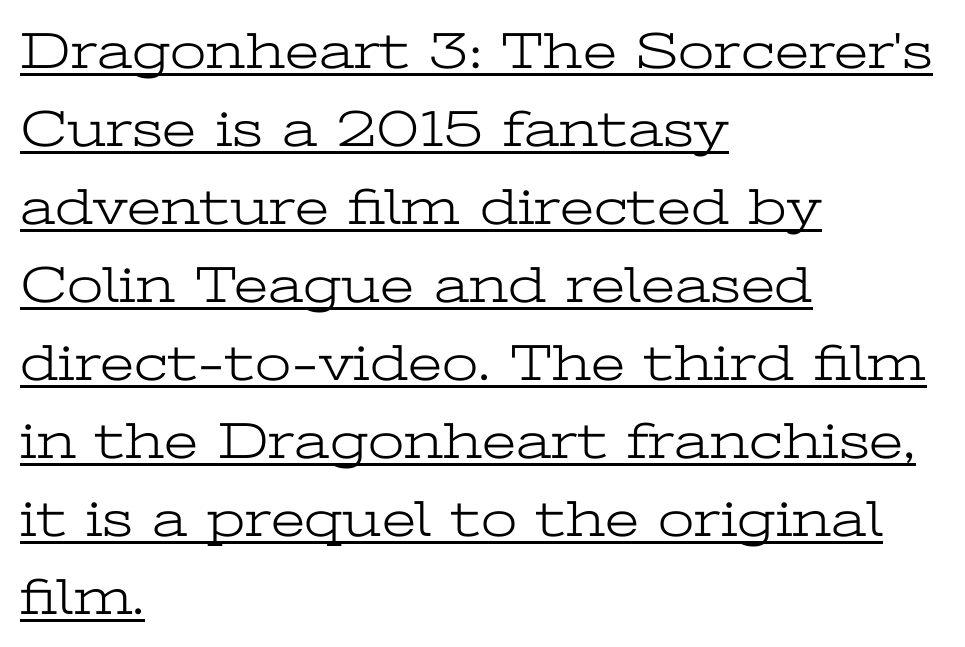
{"serif": "yes", "italic": "no", "bold": "no", "weight": "light", "width": "wide", "stroke_contrast": "low", "x_height": "medium", "monospaced": "no", "underline": "yes", "align": "left", "line_spacing": "normal", "line_spacing_ratio": 1.5, "letter_spacing": "normal", "letter_spacing_em": 0.0, "glyph_px": 52}
